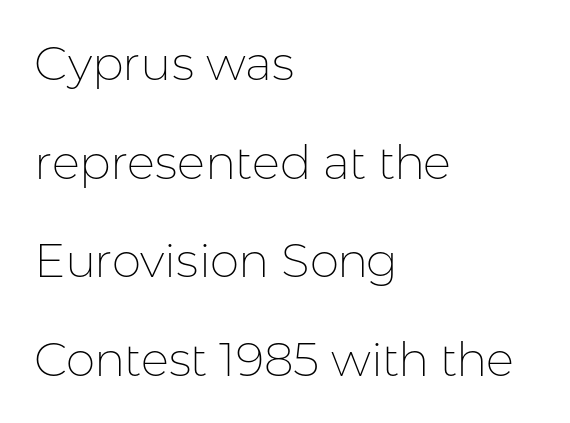
Short note: letters normally spaced. Think standard paragraph weight, or any step lighter than that. Looks like regular typesetting: each glyph gets only the width it needs. Rule under the text: the space is simply empty. A great deal of white space separates one row of letters from the next. This rendering uses left alignment, leaving the right contour irregular.
